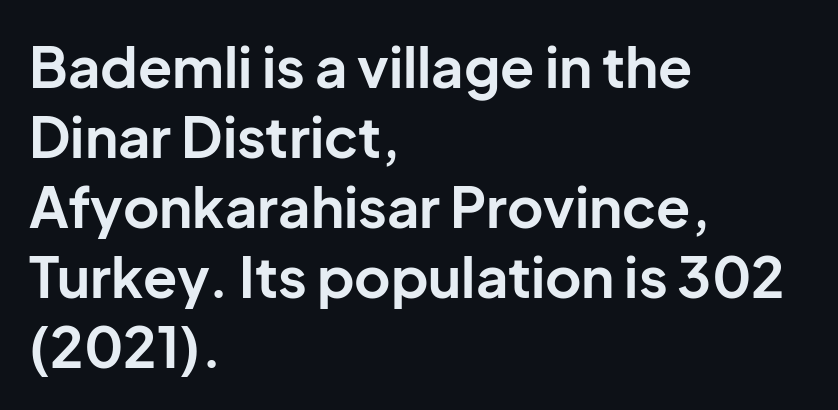
The image shows 56 px bold sans-serif type, upright; set left-aligned, normal line spacing (1.25x), normal letter spacing, not underlined; low stroke contrast and a medium x-height.
